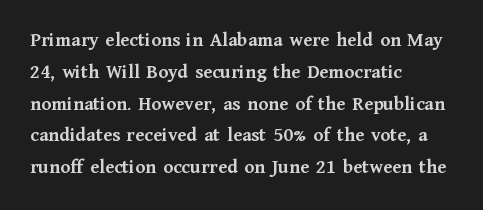
{"italic": "no", "bold": "yes", "underline": "no", "align": "left", "line_spacing": "normal", "line_spacing_ratio": 1.59, "letter_spacing": "normal", "letter_spacing_em": 0.0, "glyph_px": 20}
